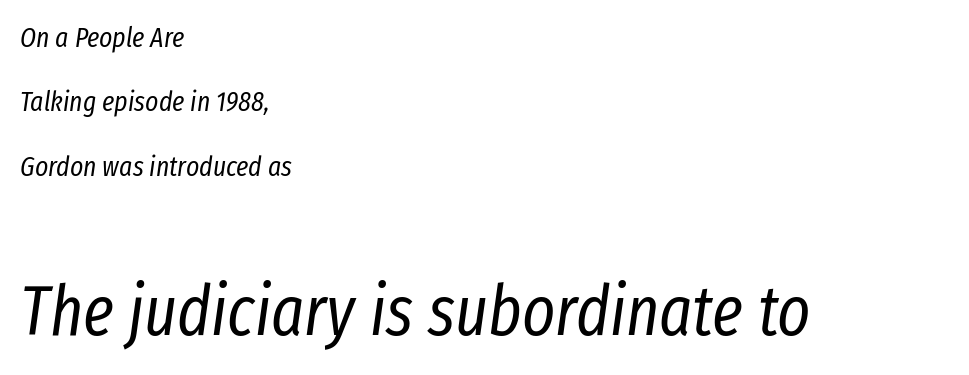
Teacher's note: observe the even left margin — that is flush-left alignment. Character widths vary here, with narrow letters taking less room than wide ones. How are the letters spaced? Ordinarily, with no added tracking. A light-to-regular cut is what we see here.
